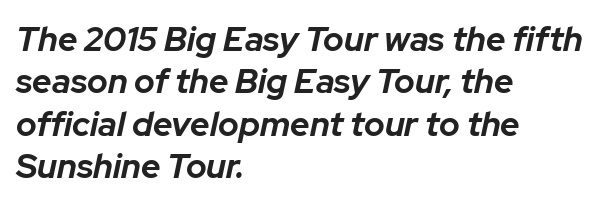
Q: Is the text bold? A: Yes.
Q: Is the text italic (slanted)? A: Yes, it leans right by about 12 degrees.
Q: Is the text underlined? A: No.
Q: How is the paragraph aligned? A: Left-aligned.
Q: Is the spacing between letters normal or unusually wide? A: Normal.
Q: Is the spacing between lines tight, normal or loose? A: Normal.
Q: Width (condensed, normal, or wide)? A: Normal.
Q: Stroke contrast? A: Low.
Q: x-height? A: Medium.
Q: Monospaced? A: No.
